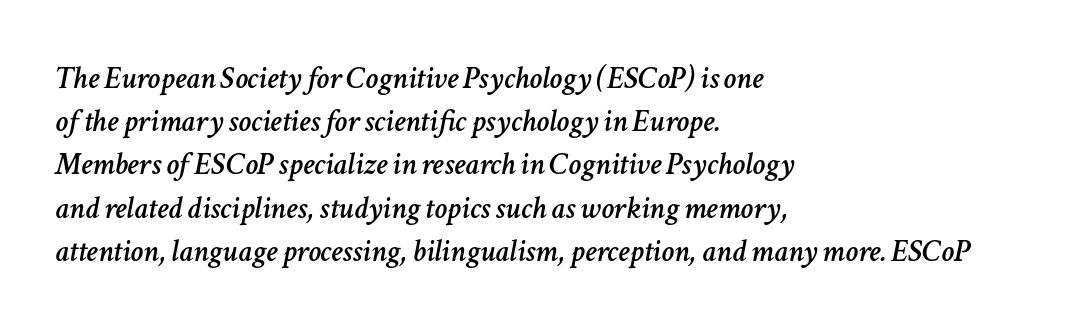
The image shows 32 px text type, italic (leaning right); set left-aligned, normal line spacing (1.35x), normal letter spacing, not underlined; low stroke contrast and a medium x-height.
